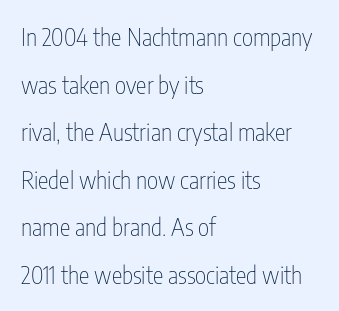
The image shows 24 px text type, upright; set left-aligned, loose line spacing (1.98x), normal letter spacing, not underlined.
